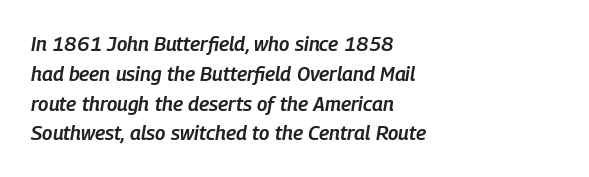
{"italic": "yes", "lean": "right", "slant_degrees": 9, "bold": "semi", "underline": "no", "align": "left", "line_spacing": "normal", "line_spacing_ratio": 1.49, "letter_spacing": "normal", "letter_spacing_em": 0.0, "glyph_px": 20}
